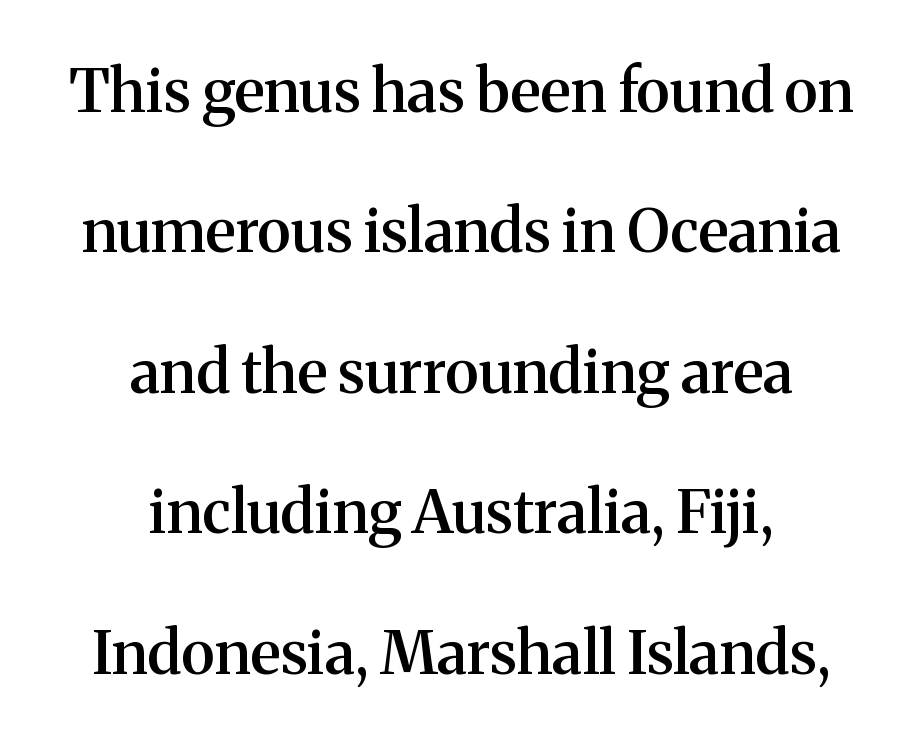
{"serif": "yes", "italic": "no", "bold": "semi", "weight": "semibold", "width": "normal", "stroke_contrast": "medium", "x_height": "medium", "monospaced": "no", "underline": "no", "align": "center", "line_spacing": "loose", "line_spacing_ratio": 2.34, "letter_spacing": "normal", "letter_spacing_em": 0.0, "glyph_px": 60}
